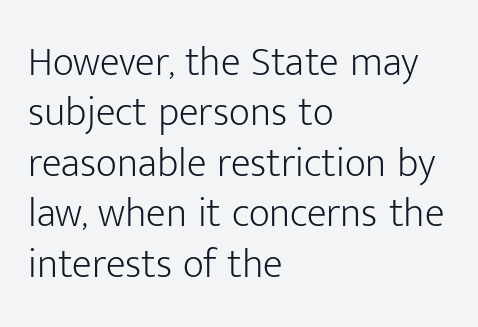
One-word summary of the alignment: left. These lines are rendered in a variable-pitch font. Spacing between characters is what you'd get straight out of the box. Summary of weight: not heavy and not bold. Ordinary non-slanted type is in use. Look at the bottom of the vertical strokes: they stop flat, with no serifs.
